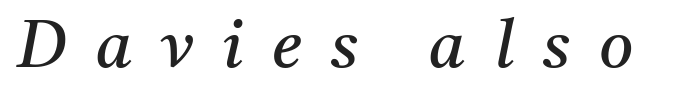
Q: Is the text bold? A: No.
Q: Is the text italic (slanted)? A: Yes, it leans right by about 11 degrees.
Q: Is the typeface a serif or a sans-serif typeface? A: Serif.
Q: Is the text underlined? A: No.
Q: Is the spacing between letters normal or unusually wide? A: Unusually wide.
Q: Width (condensed, normal, or wide)? A: Normal.
Q: Stroke contrast? A: Medium.
Q: x-height? A: Medium.
Q: Monospaced? A: No.
